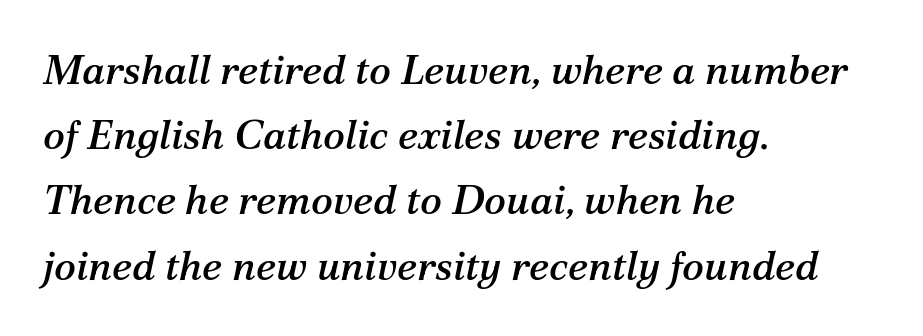
{"serif": "yes", "italic": "yes", "lean": "right", "slant_degrees": 12, "width": "normal", "stroke_contrast": "medium", "x_height": "medium", "monospaced": "no", "underline": "no", "align": "left", "line_spacing": "normal", "line_spacing_ratio": 1.59, "letter_spacing": "normal", "letter_spacing_em": 0.0, "glyph_px": 41}
